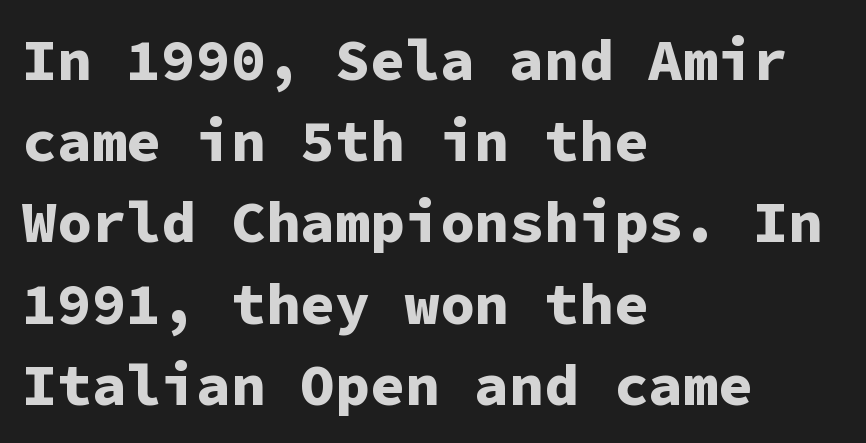
Q: Is the text bold? A: Yes.
Q: Is the text italic (slanted)? A: No, it is upright.
Q: Is the typeface a serif or a sans-serif typeface? A: Sans-serif.
Q: Is the text underlined? A: No.
Q: How is the paragraph aligned? A: Left-aligned.
Q: Is the spacing between letters normal or unusually wide? A: Normal.
Q: Is the spacing between lines tight, normal or loose? A: Normal.
Q: Width (condensed, normal, or wide)? A: Normal.
Q: Stroke contrast? A: Low.
Q: x-height? A: Medium.
Q: Monospaced? A: Yes.
